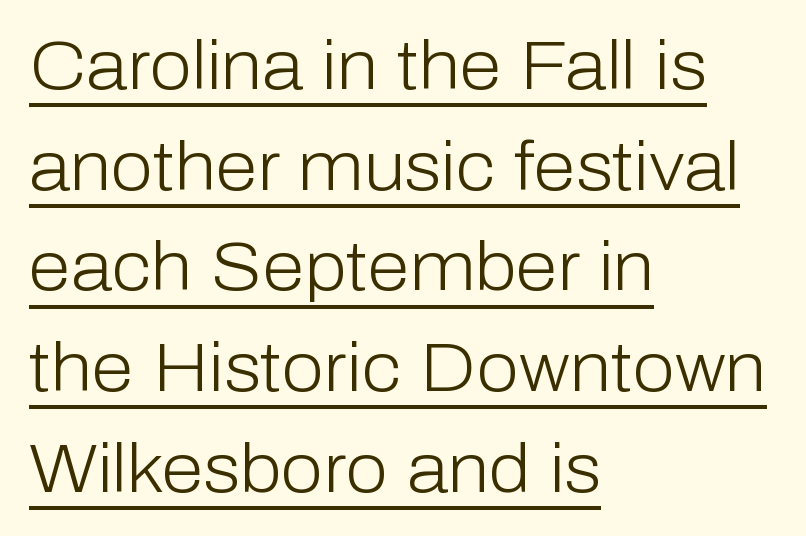
Q: Is the text bold? A: No.
Q: Is the text italic (slanted)? A: No, it is upright.
Q: Is the typeface a serif or a sans-serif typeface? A: Sans-serif.
Q: Is the text underlined? A: Yes.
Q: How is the paragraph aligned? A: Left-aligned.
Q: Is the spacing between letters normal or unusually wide? A: Normal.
Q: Is the spacing between lines tight, normal or loose? A: Normal.
Q: Width (condensed, normal, or wide)? A: Normal.
Q: Stroke contrast? A: Low.
Q: x-height? A: Medium.
Q: Monospaced? A: No.
